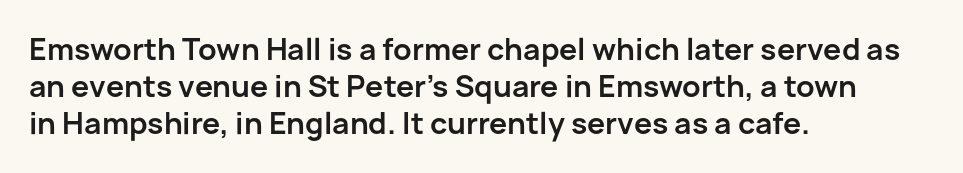
The image shows 29 px bold sans-serif type, upright; set left-aligned, normal line spacing (1.27x), normal letter spacing, not underlined; low stroke contrast and a medium x-height.
